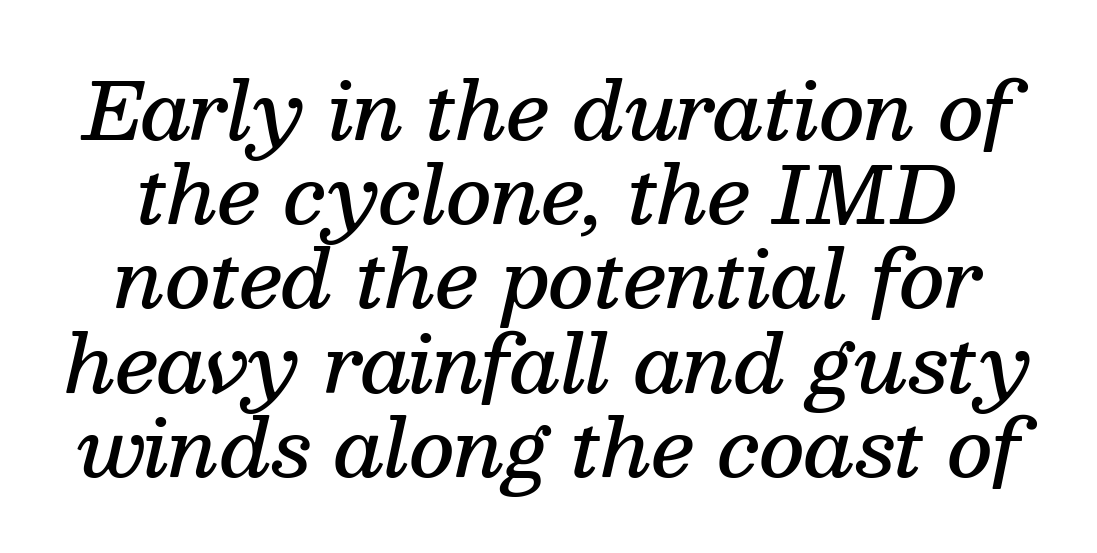
Q: Is the text bold? A: Semi-bold.
Q: Is the text italic (slanted)? A: Yes, it leans right by about 13 degrees.
Q: Is the typeface a serif or a sans-serif typeface? A: Serif.
Q: Is the text underlined? A: No.
Q: Is the spacing between letters normal or unusually wide? A: Normal.
Q: Is the spacing between lines tight, normal or loose? A: Tight.
Q: Width (condensed, normal, or wide)? A: Normal.
Q: Stroke contrast? A: Medium.
Q: x-height? A: Medium.
Q: Monospaced? A: No.
